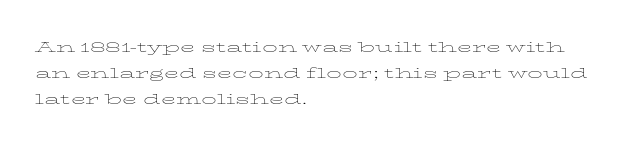
Interline gaps are of average width in this sample. Style check: upright. Tracking here is standard; glyphs follow each other at the usual distance. Stroke mass is kept to a normal reading level or below. Beneath every word, the page is bare. Leftover space on each line is placed entirely after the last word.
